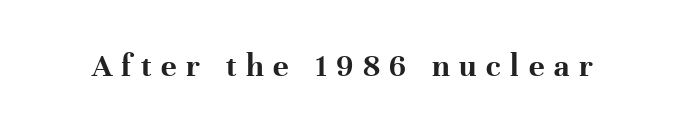
The image shows 33 px bold serif type, upright; set unusually wide letter spacing (+0.29 em), not underlined; high stroke contrast and a medium x-height.
